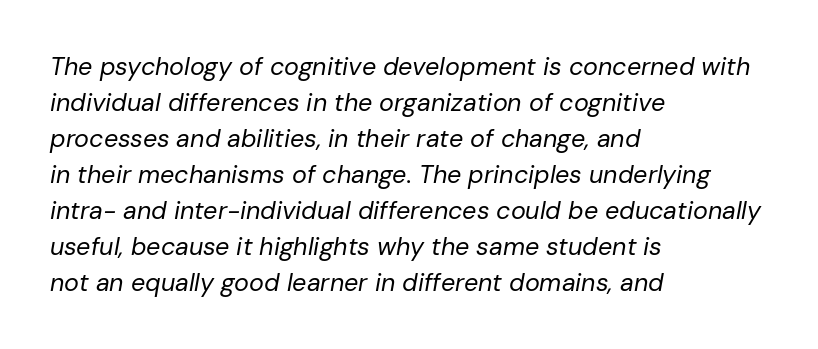
The image shows 25 px text type, italic (leaning right); set left-aligned, normal line spacing (1.44x), normal letter spacing, not underlined.
